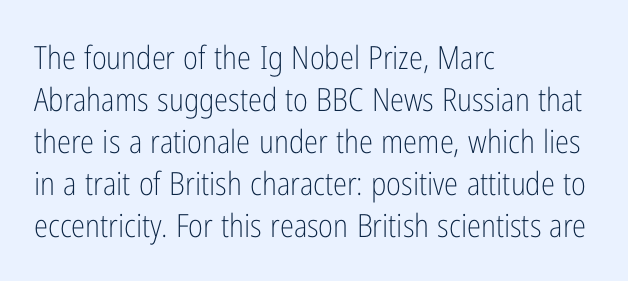
{"serif": "no", "italic": "no", "bold": "no", "weight": "light", "width": "condensed", "stroke_contrast": "low", "x_height": "medium", "monospaced": "no", "underline": "no", "align": "left", "line_spacing": "normal", "line_spacing_ratio": 1.31, "letter_spacing": "normal", "letter_spacing_em": 0.0, "glyph_px": 32}
